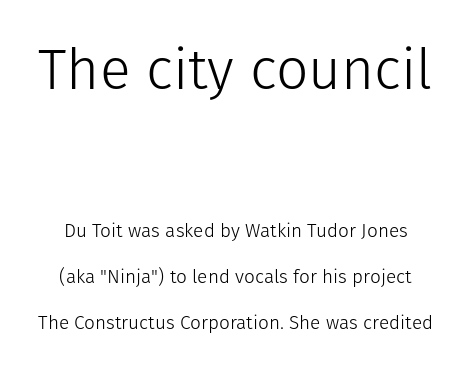
The image shows 57 px light sans-serif type, upright; set loose line spacing (2.43x), normal letter spacing, not underlined; the first (top) block is 3.0x larger; low stroke contrast and a medium x-height.
